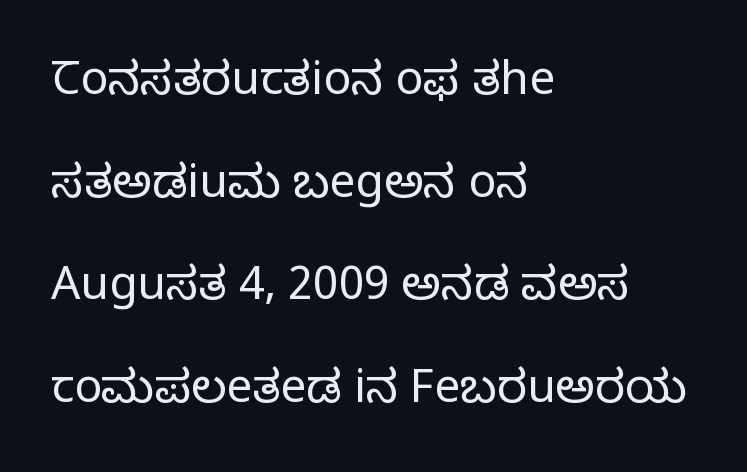
{"serif": "yes", "italic": "no", "bold": "no", "weight": "regular", "width": "normal", "stroke_contrast": "low", "x_height": "large", "monospaced": "no", "underline": "no", "align": "left", "line_spacing": "loose", "line_spacing_ratio": 2.23, "letter_spacing": "normal", "letter_spacing_em": 0.0, "glyph_px": 46}
